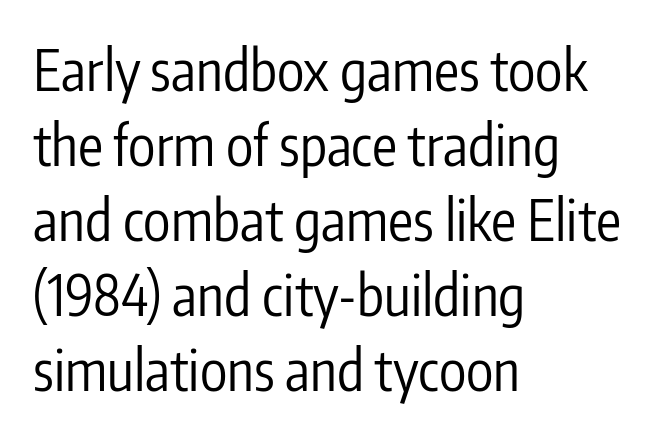
Q: Is the text bold? A: No.
Q: Is the text italic (slanted)? A: No, it is upright.
Q: Is the typeface a serif or a sans-serif typeface? A: Sans-serif.
Q: Is the text underlined? A: No.
Q: How is the paragraph aligned? A: Left-aligned.
Q: Is the spacing between letters normal or unusually wide? A: Normal.
Q: Is the spacing between lines tight, normal or loose? A: Normal.
Q: Width (condensed, normal, or wide)? A: Condensed.
Q: Stroke contrast? A: Low.
Q: x-height? A: Medium.
Q: Monospaced? A: No.
